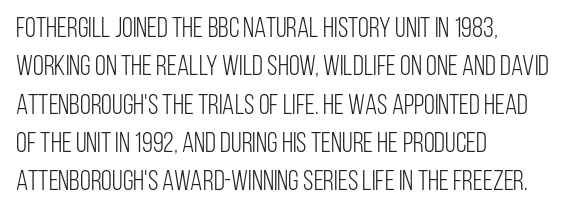
Bare-footed words on every line. The lettering stays uniformly vertical, giving the passage a roman look. Successive baselines arrive at the customary interval. Letters have the restrained weight of plain body copy at most.
